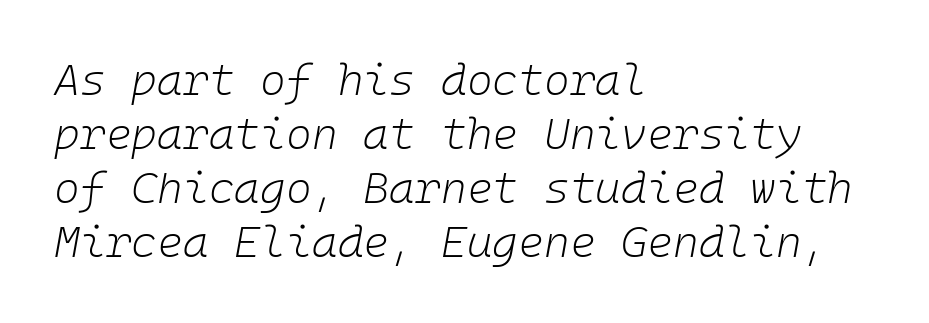
The image shows 44 px light type, italic (leaning right), monospaced; set left-aligned, line spacing 1.23x, normal letter spacing, not underlined; low stroke contrast and a medium x-height.
